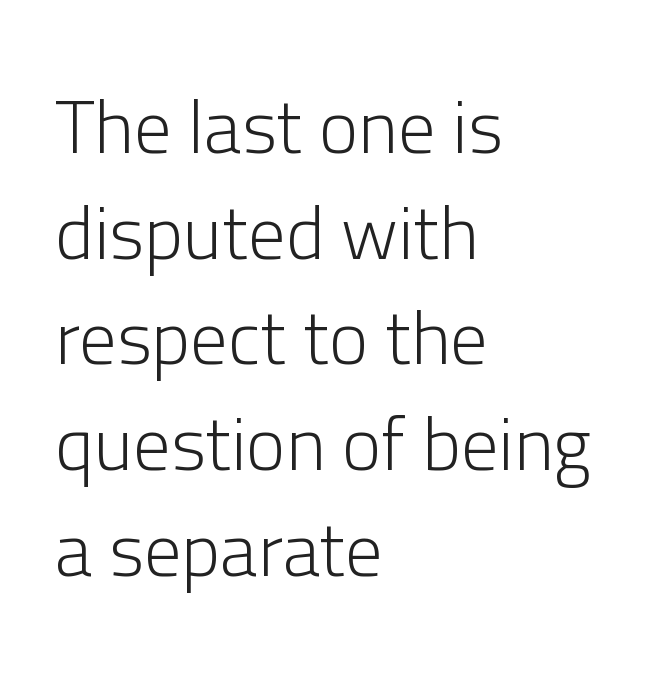
The image shows 75 px light sans-serif type, upright; set left-aligned, normal line spacing (1.41x), normal letter spacing, not underlined; low stroke contrast and a medium x-height.
